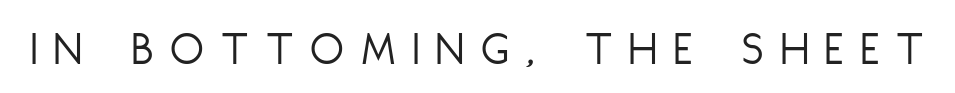
{"serif": "no", "italic": "no", "bold": "no", "weight": "light", "width": "condensed", "stroke_contrast": "low", "x_height": "large", "monospaced": "no", "underline": "no", "letter_spacing": "wide", "letter_spacing_em": 0.35, "glyph_px": 49}
